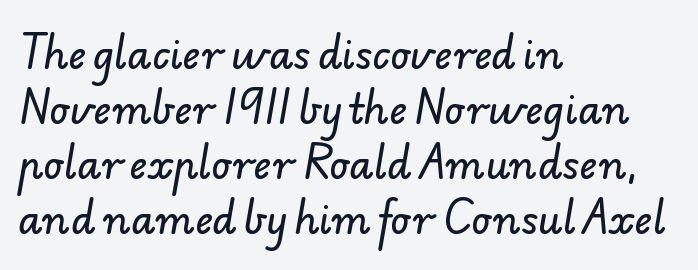
Descenders hang freely into open space. This block has exactly the height ordinary leading produces. You could call the tracking neutral — neither tight nor loose. This rendering uses left alignment, leaving the right contour irregular. Does the type have serifs? No, each stem ends abruptly. You could not count columns in this text — the font is proportionally spaced.
